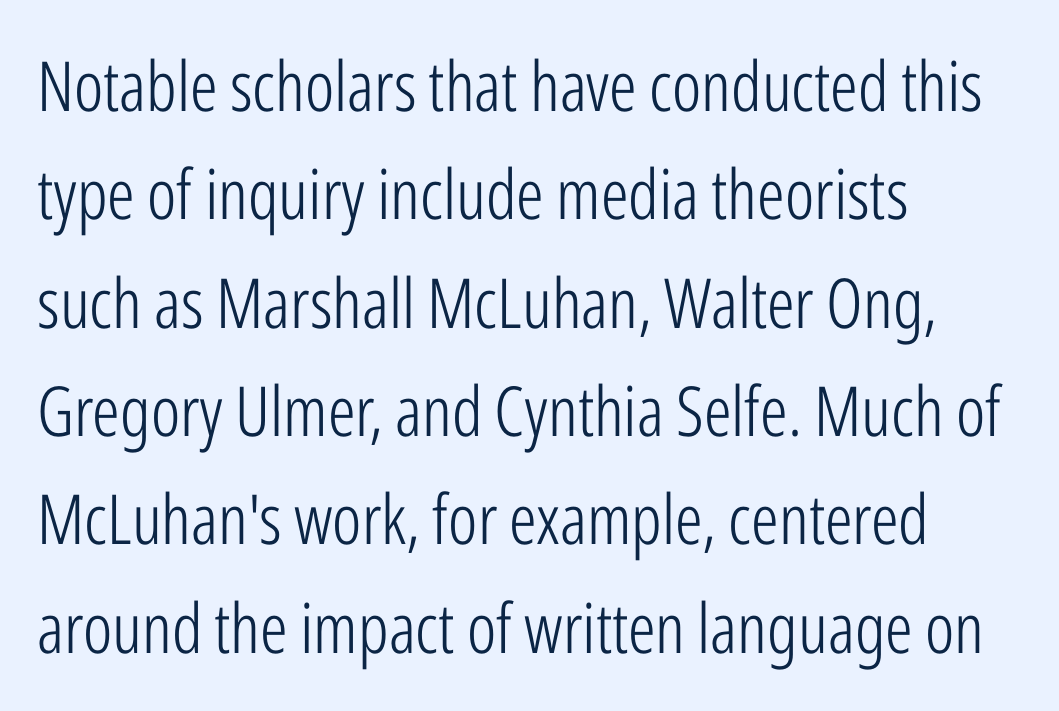
The image shows 69 px light, condensed sans-serif type, upright; set left-aligned, normal line spacing (1.57x), normal letter spacing, not underlined; low stroke contrast and a medium x-height.
